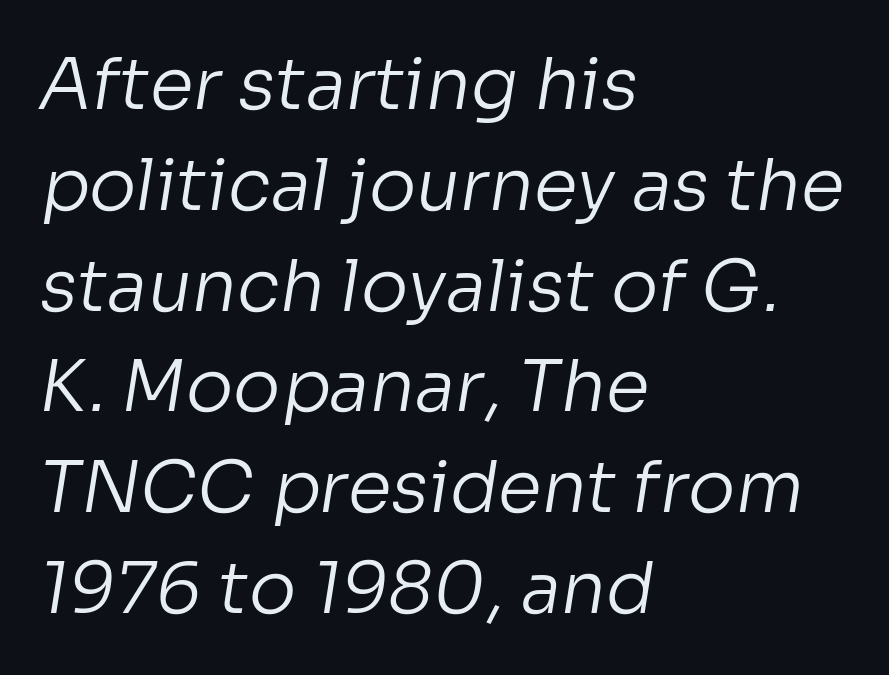
The image shows 71 px regular-weight sans-serif type; set left-aligned, normal line spacing (1.42x), normal letter spacing, not underlined; low stroke contrast and a medium x-height.
